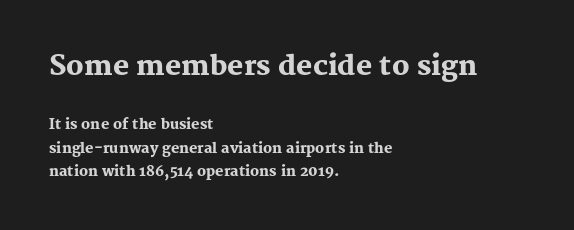
{"italic": "no", "bold": "yes", "underline": "no", "align": "left", "line_spacing": "normal", "line_spacing_ratio": 1.66, "letter_spacing": "normal", "letter_spacing_em": 0.0, "larger_block": "first", "size_ratio": 1.93, "glyph_px": 27}
